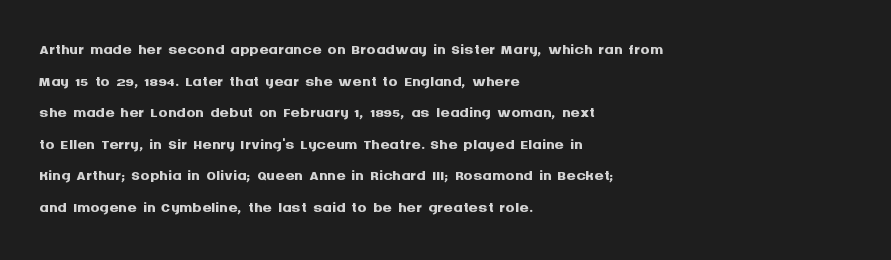
The image shows 23 px bold type, upright; set left-aligned, normal line spacing (1.37x), normal letter spacing, not underlined.
